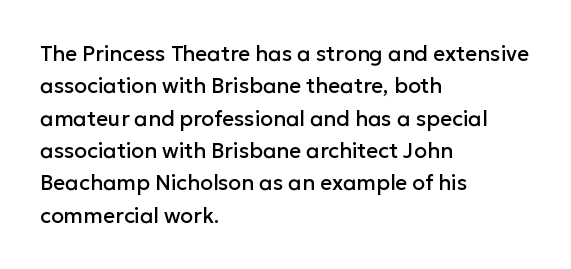
Q: Is the text italic (slanted)? A: No, it is upright.
Q: Is the text underlined? A: No.
Q: How is the paragraph aligned? A: Left-aligned.
Q: Is the spacing between letters normal or unusually wide? A: Normal.
Q: Is the spacing between lines tight, normal or loose? A: Normal.
